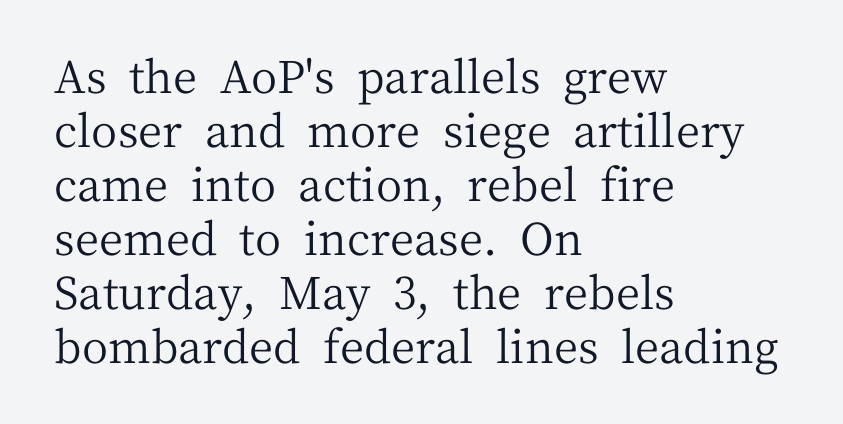
The letters advance in unequal steps, a hallmark of proportional type. Tracking value appears to be zero — textbook default spacing. A quiet, ordinary-to-light weight characterises the typeface. No italicization has been applied; the sample stays upright. Caption: multi-line text, flush left, ragged right. Each row of text sits above clean, open space.
